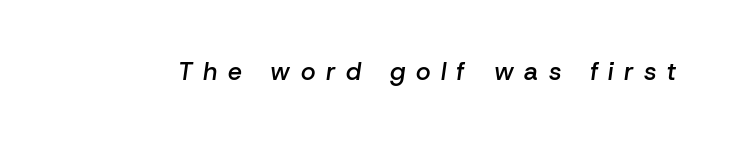
The image shows 25 px text type, italic (leaning right); set unusually wide letter spacing (+0.42 em), not underlined.
